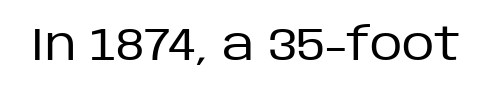
It's the straight-up-and-down kind of type. Here the glyphs are tracked normally, forming tight word shapes. The letters carry no serifs — their stems end cleanly without finishing strokes. Stroke mass is kept to a normal reading level or below. You could not count columns in this text — the font is proportionally spaced. The foot of each line stays bare and open.
